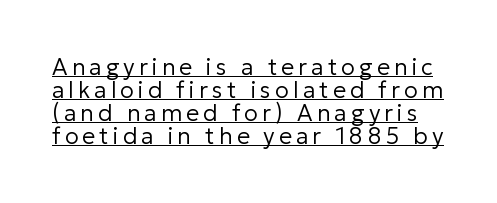
{"italic": "no", "bold": "no", "underline": "yes", "line_spacing": "tight", "line_spacing_ratio": 1.0, "glyph_px": 23}
